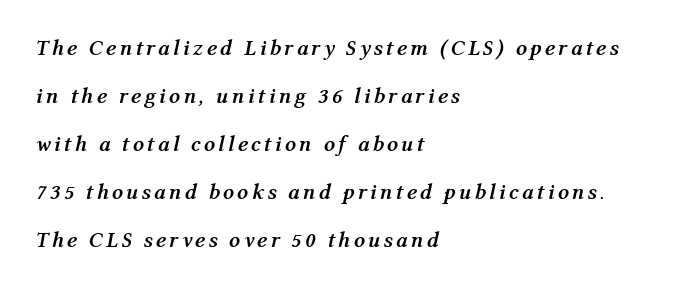
Q: Is the text bold? A: Yes.
Q: Is the text italic (slanted)? A: Yes, it leans right by about 12 degrees.
Q: Is the text underlined? A: No.
Q: How is the paragraph aligned? A: Left-aligned.
Q: Is the spacing between lines tight, normal or loose? A: Loose.
